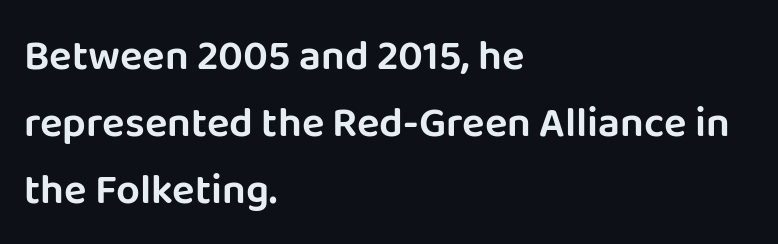
Nope, no serifs anywhere on these letters. Type without underlining. This sample has the flowing, uneven cadence of proportional lettering. Tall strokes in this sample are plumb rather than angled.
